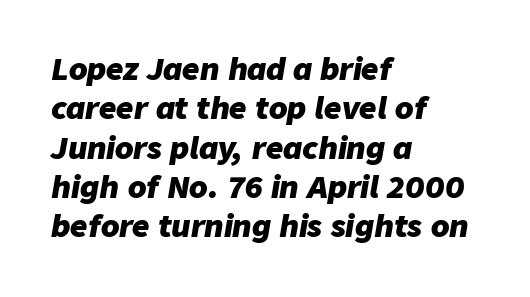
The space beneath each line is pristine and unruled. The whole block is typeset with a tilt. Where is the straight margin? On the left. The letterforms sit shoulder to shoulder at normal distance. Weight check: bold — yes, fully. Compared with typical paragraphs, the rows here are spaced about the same.
